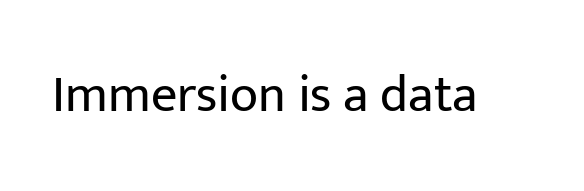
Ascenders rise straight up at ninety degrees. Check the space under the baseline: it is left empty. What stands out about the letter spacing? Nothing — it is the standard amount. The designer went with a sans here, leaving each stem footless.
